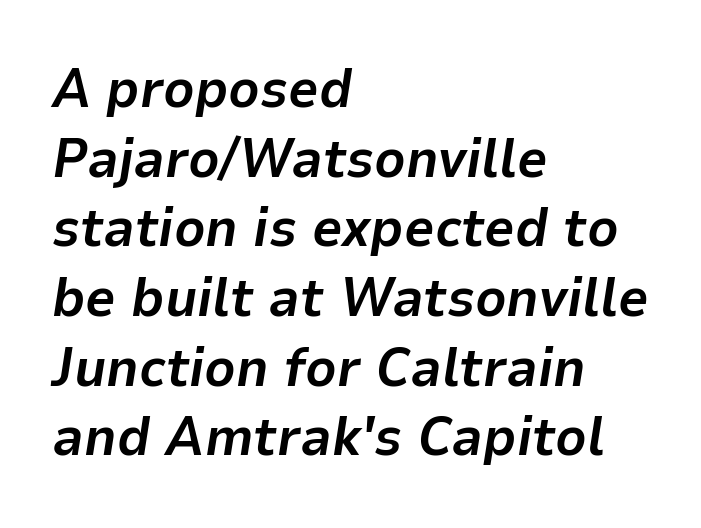
Alignment: flush left. On the weight axis this lands at bold, roughly 700. Students, note that the glyphs here touch the page at normal intervals. Words float on clear page, feet unadorned. Vertically, the passage feels balanced, rows spaced as you'd expect. The face used here is proportionally spaced, like ordinary book or web type.
